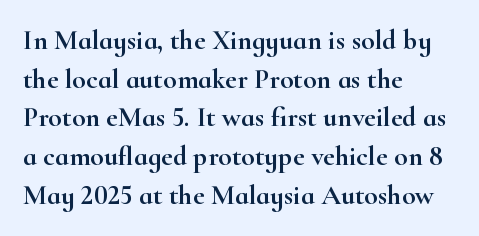
{"serif": "yes", "italic": "no", "width": "wide", "stroke_contrast": "high", "x_height": "small", "monospaced": "no", "underline": "no", "align": "left", "line_spacing": "normal", "line_spacing_ratio": 1.38, "letter_spacing": "normal", "letter_spacing_em": 0.0, "glyph_px": 28}
